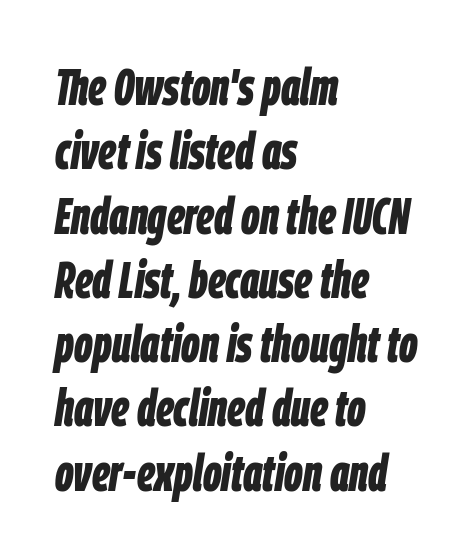
{"italic": "yes", "lean": "right", "slant_degrees": 9, "bold": "yes", "weight": "bold", "width": "condensed", "stroke_contrast": "low", "x_height": "large", "monospaced": "no", "underline": "no", "align": "left", "line_spacing": "normal", "line_spacing_ratio": 1.26, "letter_spacing": "normal", "letter_spacing_em": 0.0, "glyph_px": 51}
